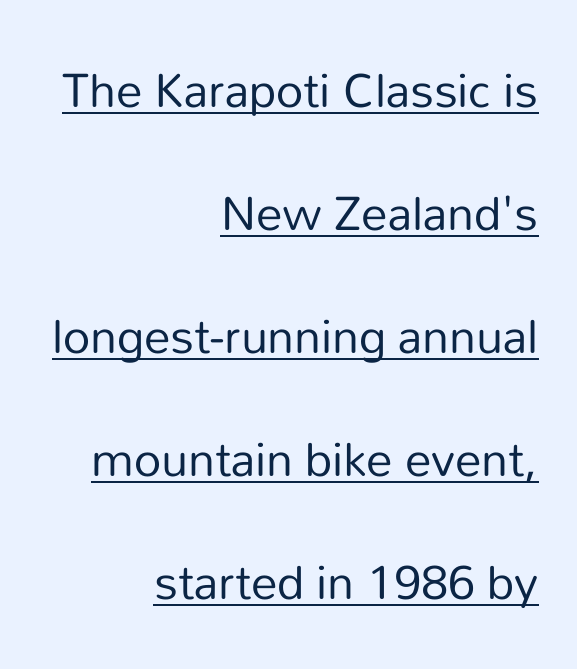
Q: Is the text bold? A: No.
Q: Is the text italic (slanted)? A: No, it is upright.
Q: Is the typeface a serif or a sans-serif typeface? A: Sans-serif.
Q: Is the text underlined? A: Yes.
Q: How is the paragraph aligned? A: Right-aligned.
Q: Is the spacing between letters normal or unusually wide? A: Normal.
Q: Is the spacing between lines tight, normal or loose? A: Loose.
Q: Width (condensed, normal, or wide)? A: Normal.
Q: Stroke contrast? A: Low.
Q: x-height? A: Medium.
Q: Monospaced? A: No.
